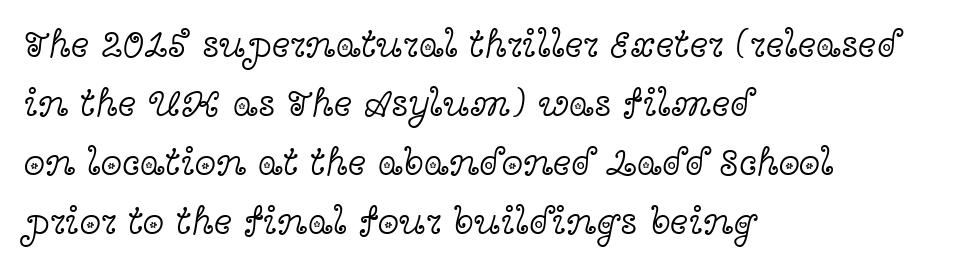
Q: Is the text bold? A: No.
Q: Is the text italic (slanted)? A: Yes.
Q: Is the typeface a serif or a sans-serif typeface? A: Serif.
Q: Is the text underlined? A: No.
Q: How is the paragraph aligned? A: Left-aligned.
Q: Is the spacing between letters normal or unusually wide? A: Normal.
Q: Is the spacing between lines tight, normal or loose? A: Normal.
Q: Width (condensed, normal, or wide)? A: Wide.
Q: x-height? A: Medium.
Q: Monospaced? A: No.
